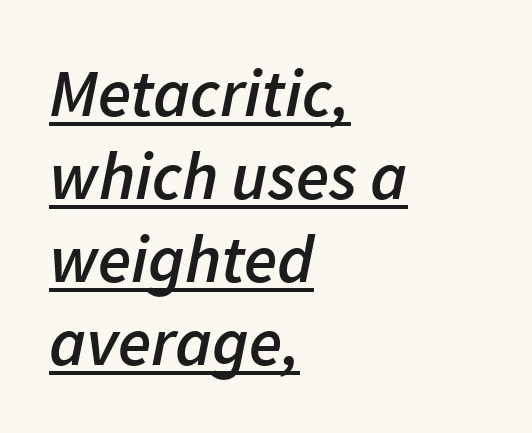
{"italic": "yes", "lean": "right", "slant_degrees": 11, "bold": "semi", "weight": "semibold", "width": "normal", "stroke_contrast": "low", "x_height": "medium", "monospaced": "no", "underline": "yes", "align": "left", "line_spacing_ratio": 1.22, "letter_spacing": "normal", "letter_spacing_em": 0.0, "glyph_px": 68}
